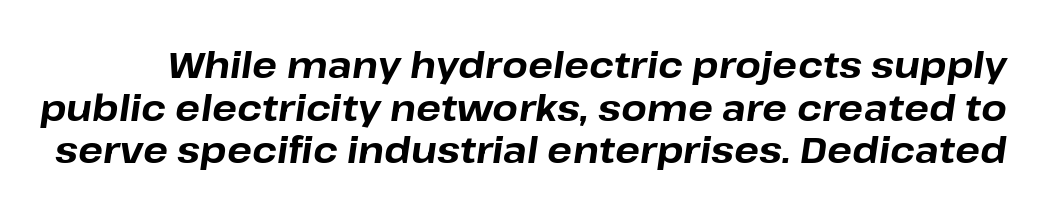
Q: Is the text bold? A: Yes.
Q: Is the text italic (slanted)? A: Yes, it leans right by about 8 degrees.
Q: Is the text underlined? A: No.
Q: Is the spacing between letters normal or unusually wide? A: Normal.
Q: Is the spacing between lines tight, normal or loose? A: Tight.
Q: Width (condensed, normal, or wide)? A: Normal.
Q: Stroke contrast? A: Low.
Q: x-height? A: Medium.
Q: Monospaced? A: No.
